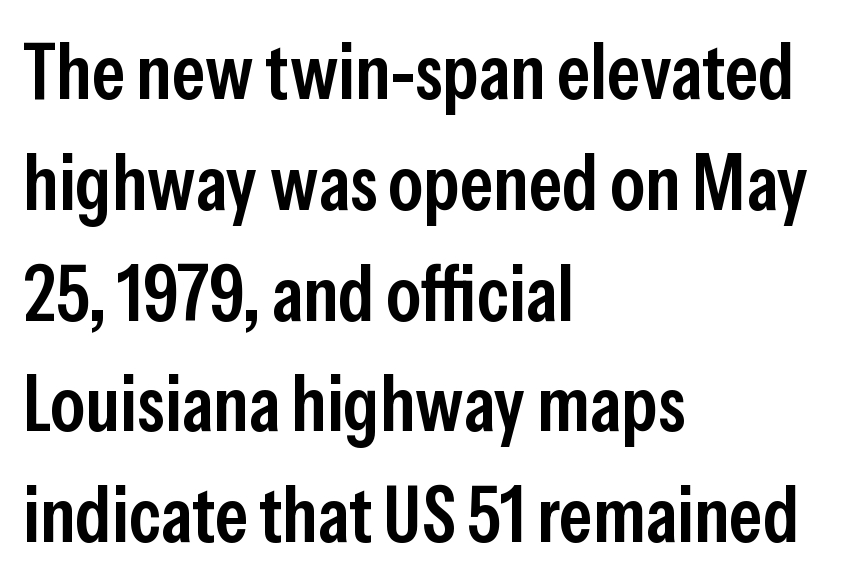
The lettering stays uniformly vertical, giving the passage a roman look. One-word summary of the alignment: left. Is the type bold? Partly — it's a semibold, heavier than regular but not fully bold. The type is set solid horizontally, with unmodified tracking.
